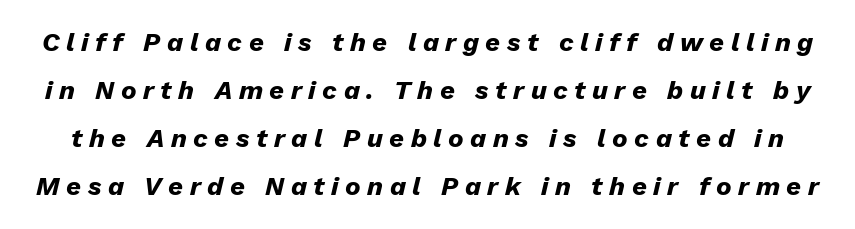
Q: Is the text bold? A: Yes.
Q: Is the text italic (slanted)? A: Yes, it leans right by about 13 degrees.
Q: Is the text underlined? A: No.
Q: Is the spacing between letters normal or unusually wide? A: Unusually wide.
